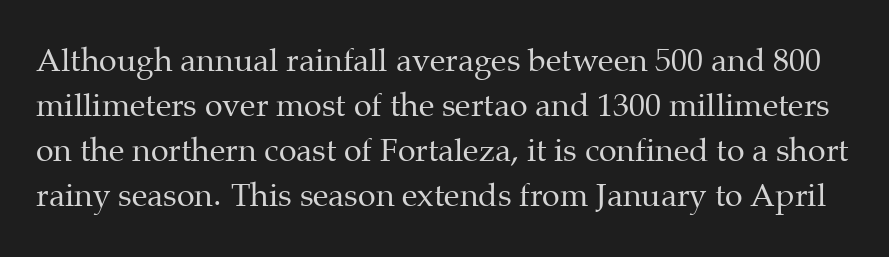
Style check: upright. Bold? No — there's no thickening of the strokes. Is the letter spacing exaggerated? No — it looks like the ordinary default. This rendering features lettering with no underline.
